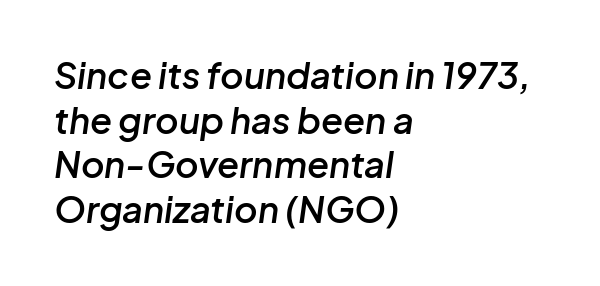
The image shows 36 px semibold type, italic (leaning right); set left-aligned, line spacing 1.24x, normal letter spacing, not underlined; low stroke contrast and a medium x-height.
